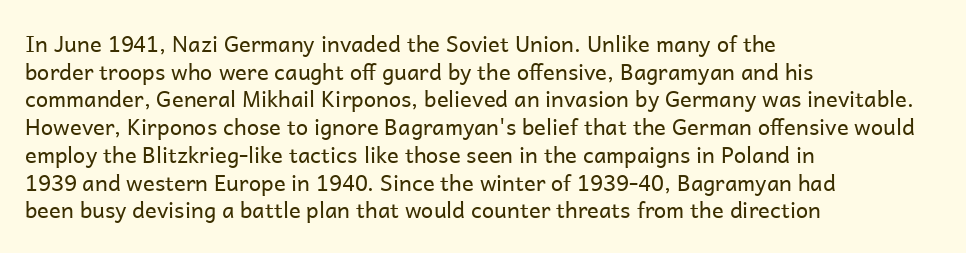
The image shows 22 px text type, upright; set left-aligned, normal line spacing (1.26x), normal letter spacing, not underlined.
